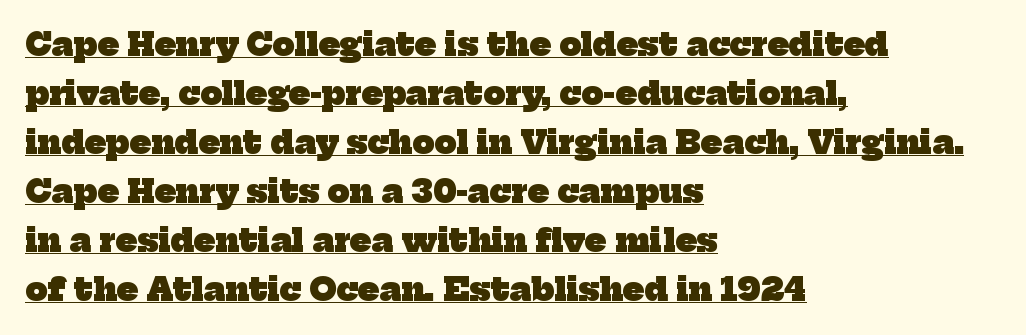
{"serif": "yes", "bold": "yes", "weight": "heavy", "width": "normal", "stroke_contrast": "low", "x_height": "medium", "monospaced": "no", "underline": "yes", "align": "left", "line_spacing": "normal", "line_spacing_ratio": 1.58, "letter_spacing": "normal", "letter_spacing_em": 0.0, "glyph_px": 31}
